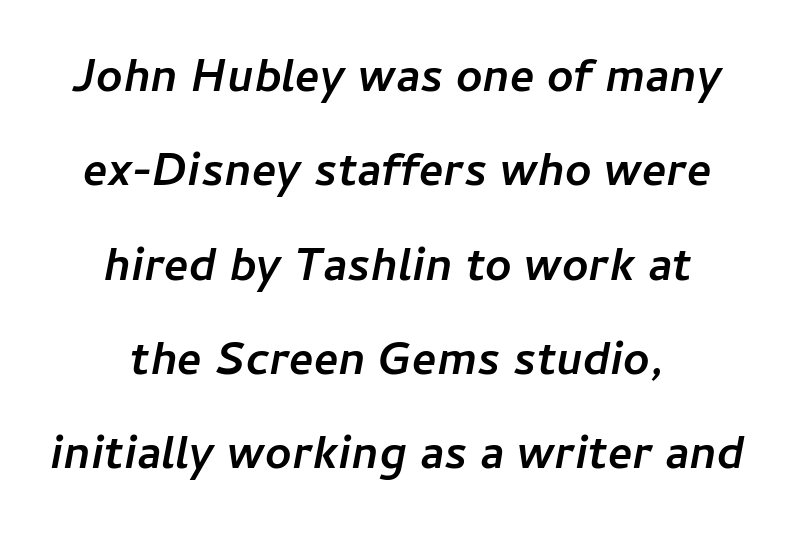
Set as a true bold cut, around the 700 mark. Every row of glyphs is offset so its center matches the block's center. These lines are rendered in a variable-pitch font. A bare baseline throughout the passage.
